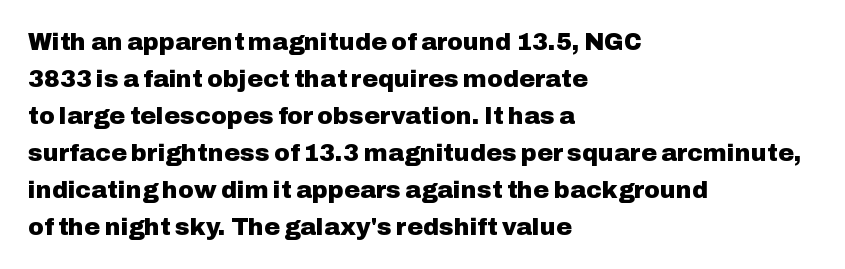
The image shows 24 px bold type, upright; set left-aligned, normal line spacing (1.54x), normal letter spacing, not underlined.
